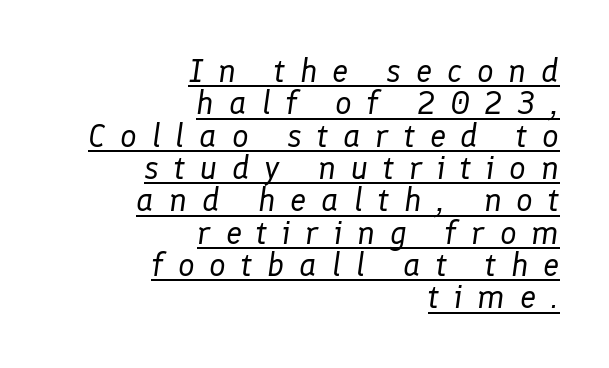
Q: Is the text bold? A: No.
Q: Is the text italic (slanted)? A: Yes, it leans right by about 8 degrees.
Q: Is the text underlined? A: Yes.
Q: How is the paragraph aligned? A: Right-aligned.
Q: Is the spacing between letters normal or unusually wide? A: Unusually wide.
Q: Is the spacing between lines tight, normal or loose? A: Tight.
Q: Width (condensed, normal, or wide)? A: Normal.
Q: Stroke contrast? A: Low.
Q: x-height? A: Medium.
Q: Monospaced? A: No.
